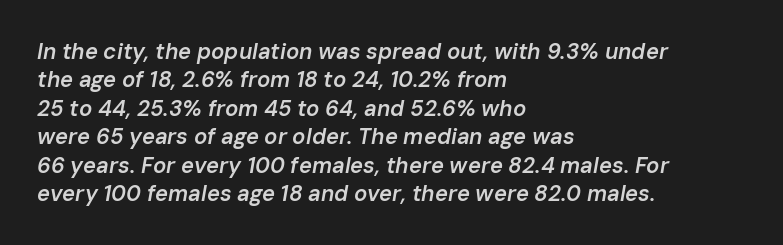
What weight is shown? A semibold, between regular and bold. No word sits above an underline. Students, observe: this is what conventionally led text looks like. The lettering tilts uniformly, giving the passage an italic look. You could call the tracking neutral — neither tight nor loose.
